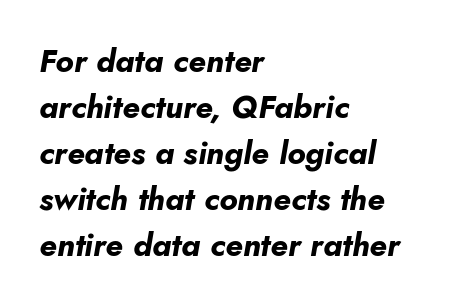
The image shows 32 px bold type, italic (leaning right); set left-aligned, normal line spacing (1.44x), normal letter spacing, not underlined; low stroke contrast and a small x-height.
